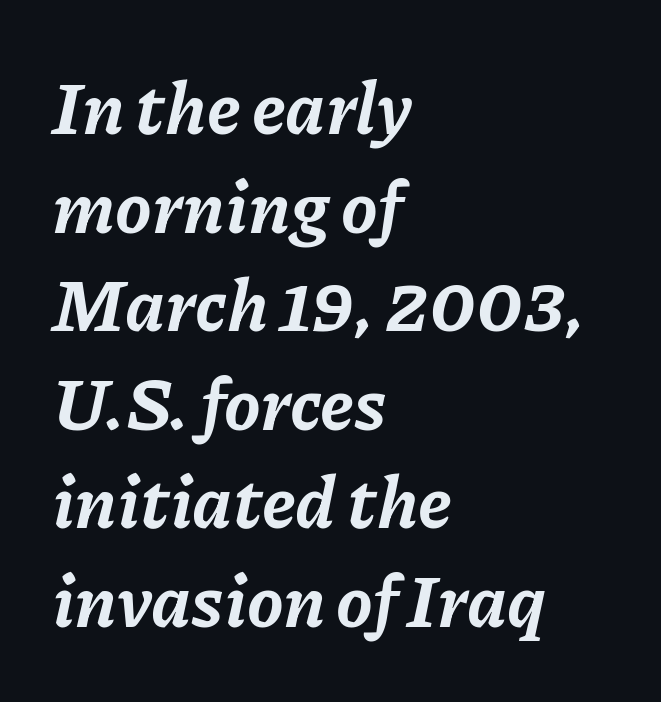
{"italic": "yes", "lean": "right", "slant_degrees": 11, "bold": "yes", "weight": "bold", "width": "normal", "stroke_contrast": "low", "x_height": "medium", "monospaced": "no", "underline": "no", "align": "left", "line_spacing": "normal", "line_spacing_ratio": 1.35, "letter_spacing": "normal", "letter_spacing_em": 0.0, "glyph_px": 73}
